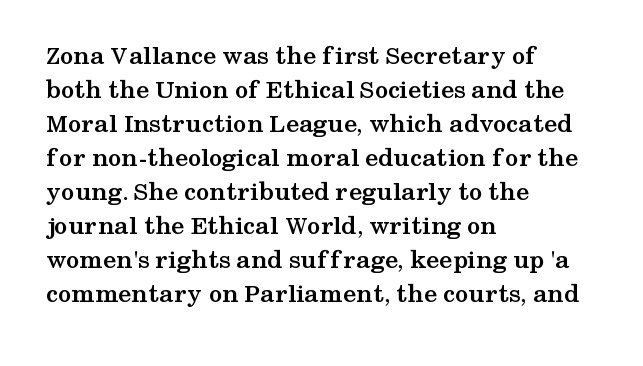
Does the weight exceed regular? Yes, all the way to bold. Short note: letters normally spaced. The space beneath each line is pristine and unruled. The typesetter chose a ragged-right arrangement here. Posture: vertical. The passage shown stacks its lines at a standard gap.
